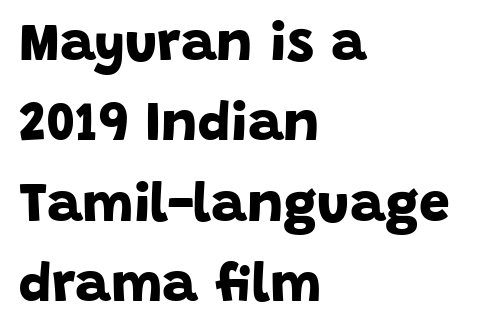
{"serif": "no", "bold": "yes", "weight": "bold", "width": "normal", "stroke_contrast": "low", "x_height": "large", "monospaced": "no", "underline": "no", "align": "left", "line_spacing": "normal", "line_spacing_ratio": 1.46, "letter_spacing": "normal", "letter_spacing_em": 0.0, "glyph_px": 55}
